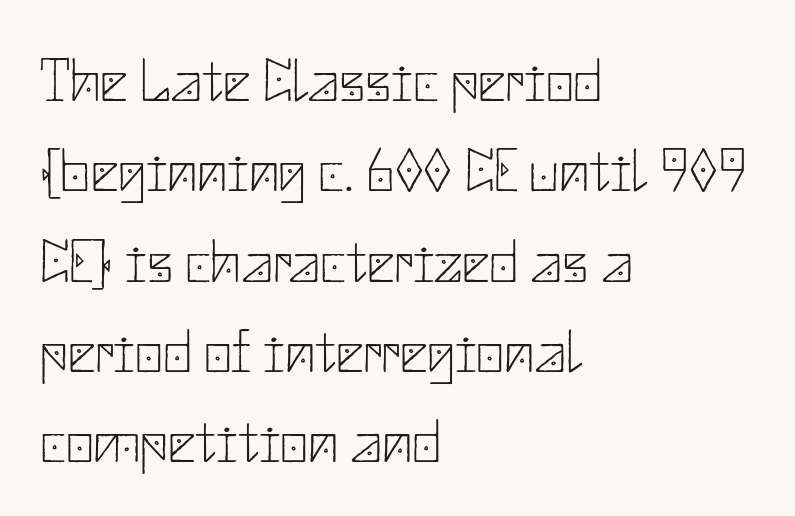
The image shows 61 px thin sans-serif type, upright; set left-aligned, normal line spacing (1.48x), normal letter spacing, not underlined; low stroke contrast and a small x-height.
